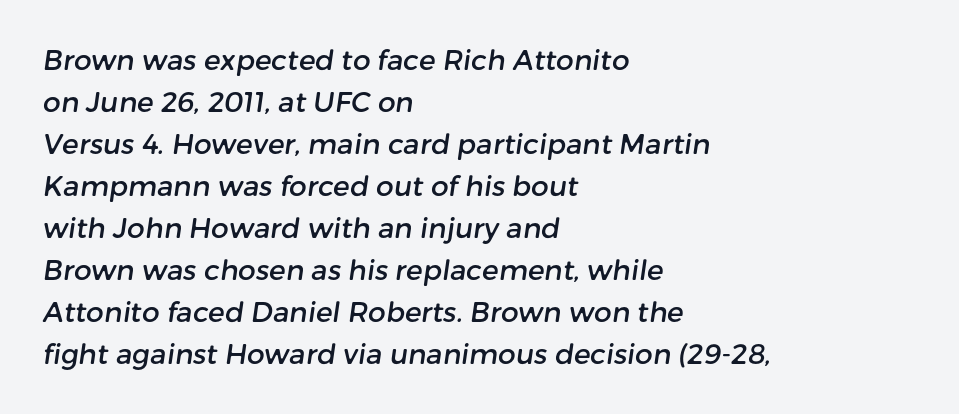
Q: Is the typeface a serif or a sans-serif typeface? A: Sans-serif.
Q: Is the text underlined? A: No.
Q: How is the paragraph aligned? A: Left-aligned.
Q: Is the spacing between letters normal or unusually wide? A: Normal.
Q: Is the spacing between lines tight, normal or loose? A: Normal.
Q: Width (condensed, normal, or wide)? A: Normal.
Q: Stroke contrast? A: Low.
Q: x-height? A: Medium.
Q: Monospaced? A: No.
